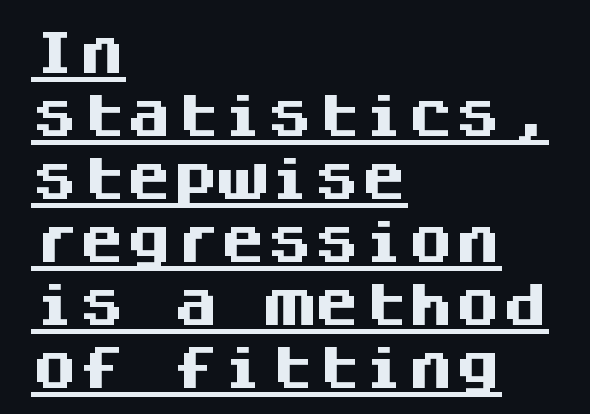
{"serif": "no", "italic": "no", "bold": "yes", "weight": "heavy", "width": "normal", "stroke_contrast": "medium", "x_height": "large", "monospaced": "yes", "underline": "yes", "align": "left", "line_spacing": "normal", "line_spacing_ratio": 1.34, "letter_spacing": "normal", "letter_spacing_em": 0.0, "glyph_px": 47}
